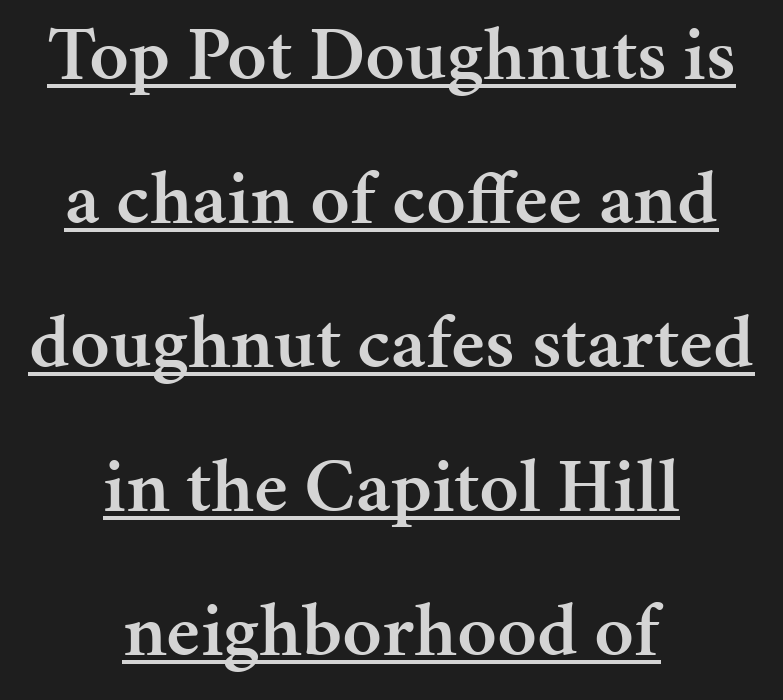
The image shows 77 px semibold serif type, upright; set centered, line spacing 1.87x, normal letter spacing, underlined; medium stroke contrast and a medium x-height.
